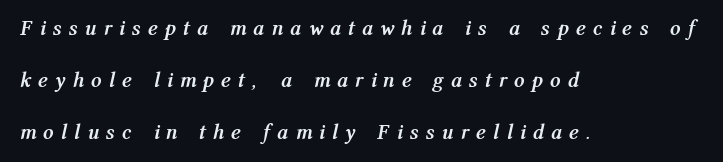
{"italic": "yes", "lean": "right", "slant_degrees": 12, "bold": "yes", "underline": "no", "align": "left", "line_spacing": "loose", "line_spacing_ratio": 2.47, "letter_spacing": "wide", "letter_spacing_em": 0.44, "glyph_px": 21}
